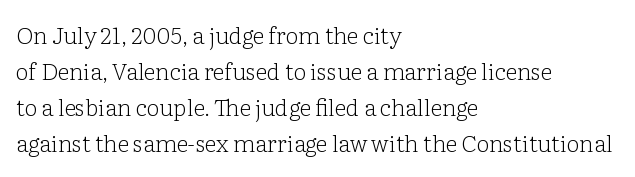
{"italic": "no", "bold": "no", "underline": "no", "align": "left", "line_spacing": "normal", "line_spacing_ratio": 1.57, "letter_spacing": "normal", "letter_spacing_em": 0.0, "glyph_px": 23}
